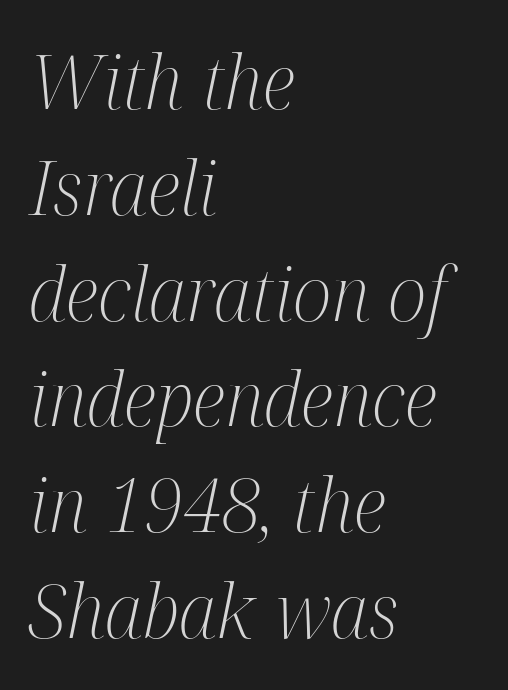
The image shows 74 px light, condensed serif type, italic (leaning right); set left-aligned, normal line spacing (1.43x), normal letter spacing, not underlined; medium stroke contrast and a medium x-height.
